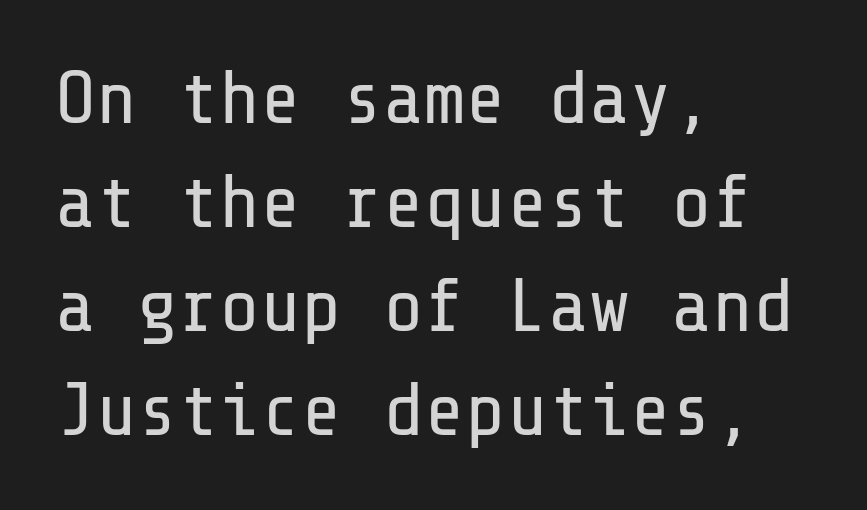
Q: Is the text bold? A: No.
Q: Is the text italic (slanted)? A: No, it is upright.
Q: Is the typeface a serif or a sans-serif typeface? A: Sans-serif.
Q: Is the text underlined? A: No.
Q: How is the paragraph aligned? A: Left-aligned.
Q: Is the spacing between letters normal or unusually wide? A: Normal.
Q: Is the spacing between lines tight, normal or loose? A: Normal.
Q: Width (condensed, normal, or wide)? A: Normal.
Q: Stroke contrast? A: Low.
Q: x-height? A: Medium.
